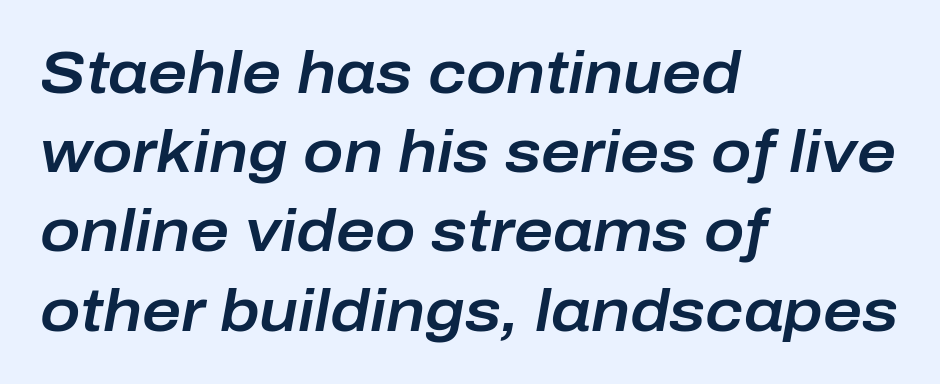
Q: Is the text italic (slanted)? A: Yes, it leans right by about 10 degrees.
Q: Is the text underlined? A: No.
Q: How is the paragraph aligned? A: Left-aligned.
Q: Is the spacing between letters normal or unusually wide? A: Normal.
Q: Is the spacing between lines tight, normal or loose? A: Normal.
Q: Width (condensed, normal, or wide)? A: Normal.
Q: Stroke contrast? A: Low.
Q: x-height? A: Medium.
Q: Monospaced? A: No.
